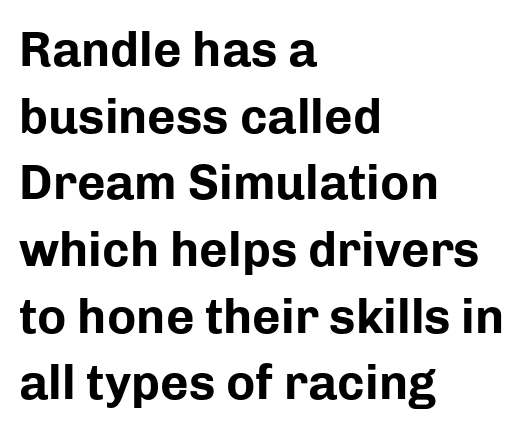
The image shows 49 px bold sans-serif type, upright; set left-aligned, normal line spacing (1.36x), normal letter spacing, not underlined; low stroke contrast and a medium x-height.
